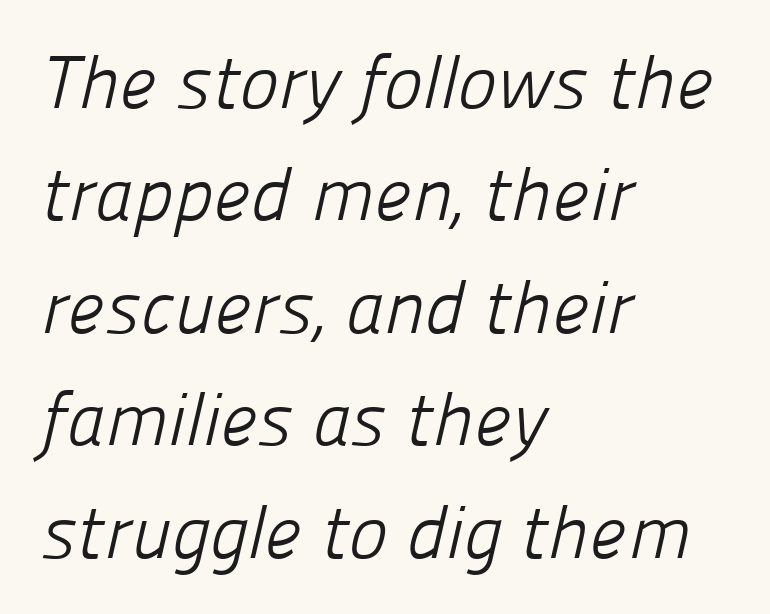
Q: Is the text bold? A: No.
Q: Is the typeface a serif or a sans-serif typeface? A: Sans-serif.
Q: Is the text underlined? A: No.
Q: How is the paragraph aligned? A: Left-aligned.
Q: Is the spacing between letters normal or unusually wide? A: Normal.
Q: Is the spacing between lines tight, normal or loose? A: Normal.
Q: Width (condensed, normal, or wide)? A: Normal.
Q: Stroke contrast? A: Low.
Q: x-height? A: Medium.
Q: Monospaced? A: No.
